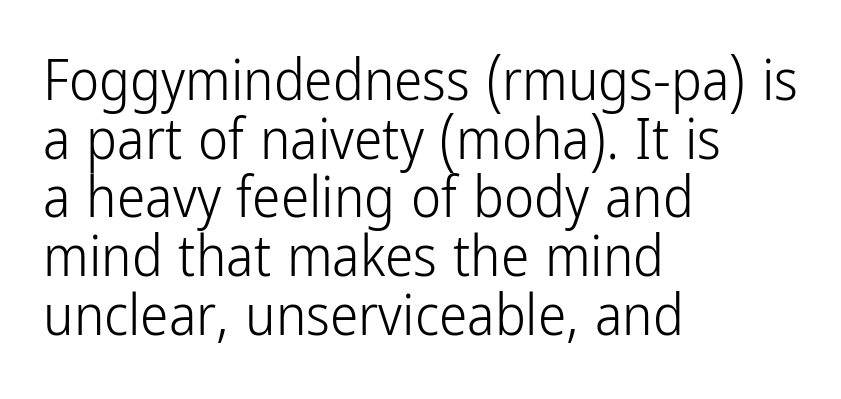
{"serif": "no", "italic": "no", "bold": "no", "weight": "light", "width": "condensed", "stroke_contrast": "low", "x_height": "medium", "monospaced": "no", "underline": "no", "align": "left", "line_spacing": "tight", "line_spacing_ratio": 1.03, "letter_spacing": "normal", "letter_spacing_em": 0.0, "glyph_px": 57}
